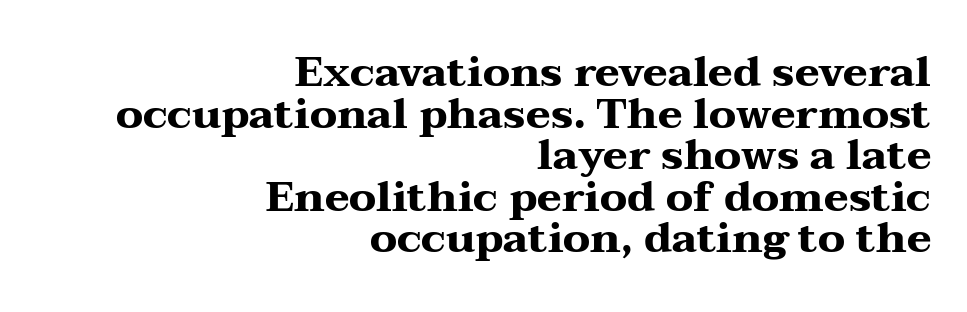
Is the letter spacing exaggerated? No — it looks like the ordinary default. A typesetter would call this proportional, since set widths differ per character. The space directly below the letters is spotless. Does the lettering tilt? It doesn't — this is upright. Line endings align vertically; line beginnings do not.
